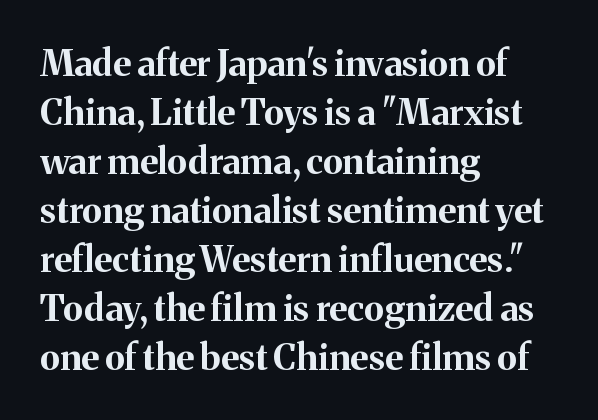
Q: Is the text bold? A: Yes.
Q: Is the text italic (slanted)? A: No, it is upright.
Q: Is the typeface a serif or a sans-serif typeface? A: Serif.
Q: Is the text underlined? A: No.
Q: How is the paragraph aligned? A: Left-aligned.
Q: Is the spacing between letters normal or unusually wide? A: Normal.
Q: Is the spacing between lines tight, normal or loose? A: Normal.
Q: Width (condensed, normal, or wide)? A: Normal.
Q: Stroke contrast? A: Medium.
Q: x-height? A: Medium.
Q: Monospaced? A: No.
